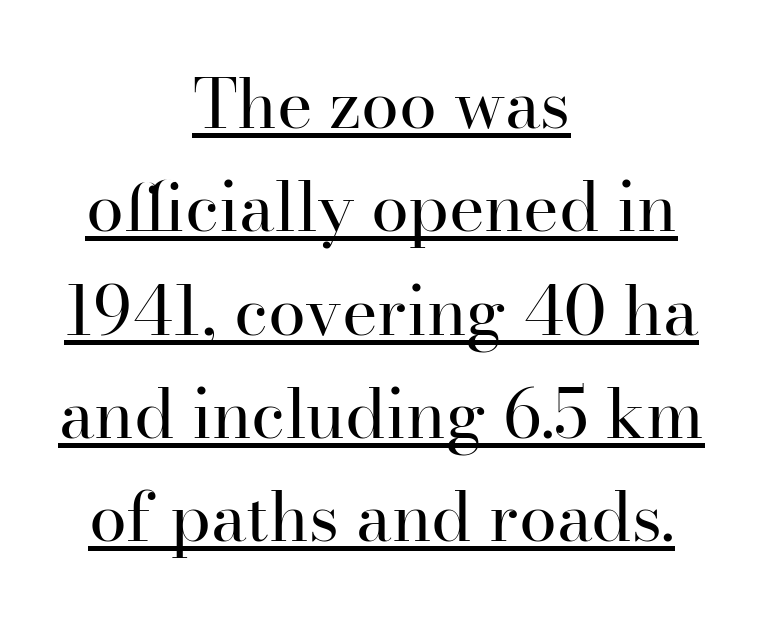
{"serif": "yes", "italic": "no", "bold": "no", "weight": "regular", "width": "normal", "stroke_contrast": "high", "x_height": "small", "monospaced": "no", "underline": "yes", "align": "center", "line_spacing": "normal", "line_spacing_ratio": 1.52, "letter_spacing": "normal", "letter_spacing_em": 0.0, "glyph_px": 68}
